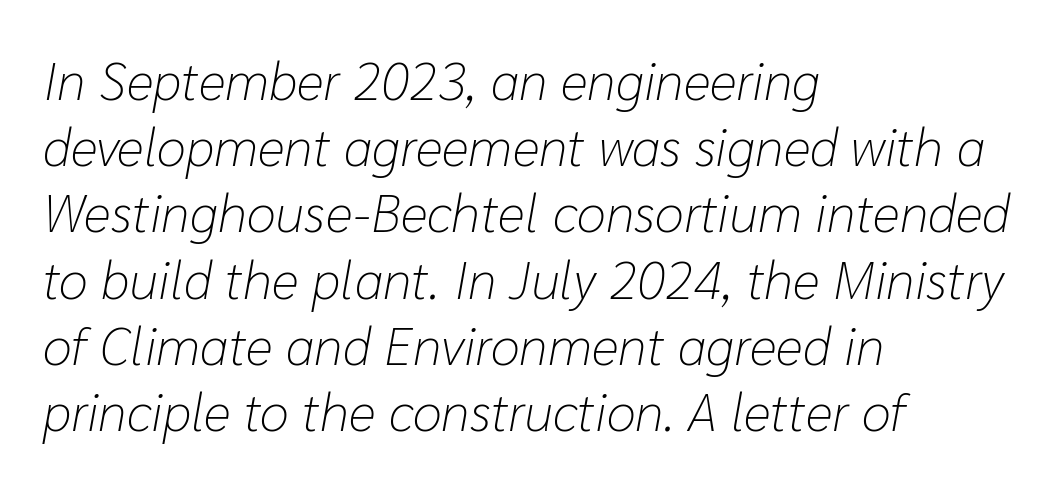
Leading: standard. Line beginnings align vertically; line endings do not. Proportional: the letters do not fall into vertical columns. This rendering leaves character spacing at its baseline value.
